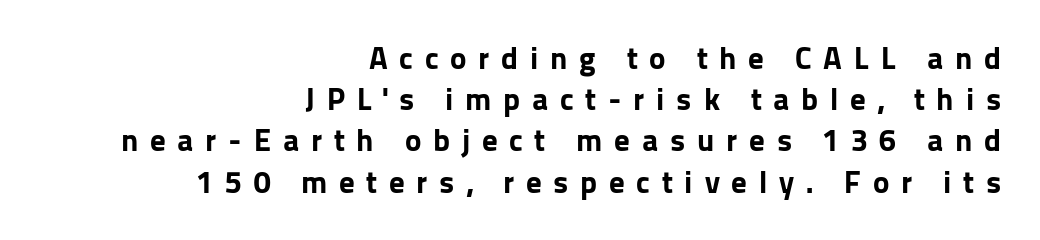
{"serif": "no", "italic": "no", "bold": "yes", "weight": "bold", "width": "normal", "stroke_contrast": "low", "x_height": "medium", "monospaced": "no", "underline": "no", "align": "right", "line_spacing": "normal", "line_spacing_ratio": 1.33, "letter_spacing": "wide", "letter_spacing_em": 0.38, "glyph_px": 31}
